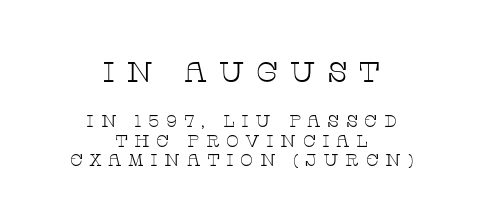
{"serif": "yes", "italic": "no", "bold": "no", "weight": "thin", "width": "wide", "stroke_contrast": "low", "x_height": "large", "monospaced": "no", "underline": "no", "align": "center", "line_spacing_ratio": 1.16, "letter_spacing": "wide", "letter_spacing_em": 0.37, "larger_block": "first", "size_ratio": 1.71, "glyph_px": 29}
